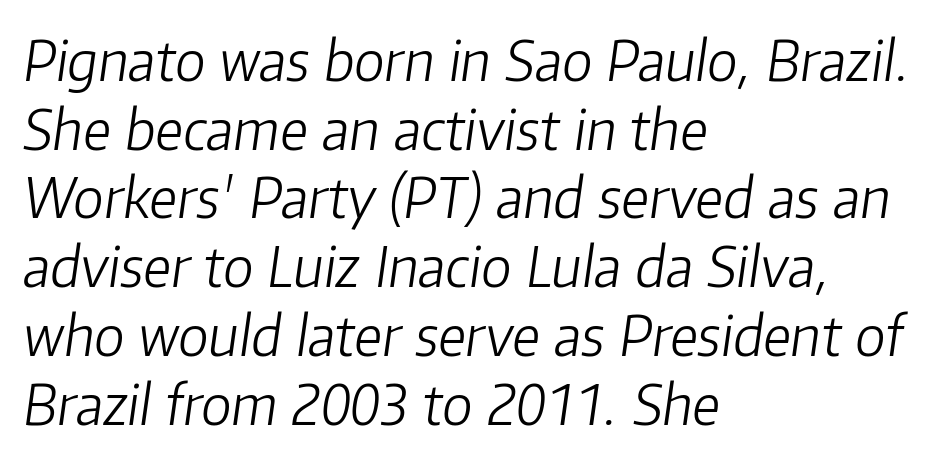
The image shows 55 px light type, italic (leaning right); set left-aligned, normal line spacing (1.25x), normal letter spacing, not underlined; low stroke contrast and a medium x-height.
